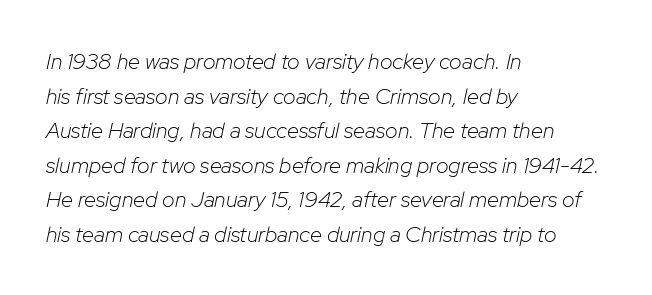
{"italic": "yes", "lean": "right", "slant_degrees": 12, "bold": "no", "underline": "no", "align": "left", "line_spacing": "normal", "line_spacing_ratio": 1.57, "letter_spacing": "normal", "letter_spacing_em": 0.0, "glyph_px": 22}
